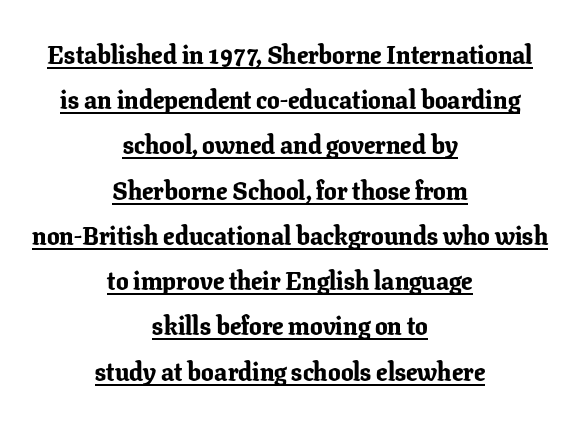
The image shows 25 px bold type, upright; set centered, line spacing 1.81x, normal letter spacing, underlined.
